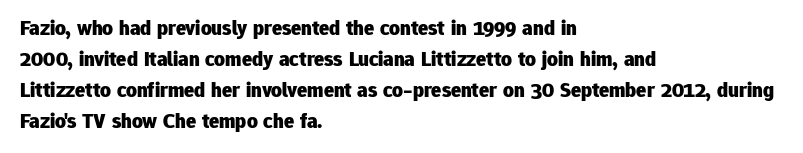
The image shows 21 px bold type, upright; set left-aligned, normal line spacing (1.47x), normal letter spacing, not underlined.
